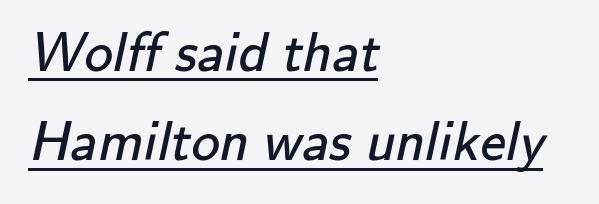
Q: Is the text bold? A: No.
Q: Is the typeface a serif or a sans-serif typeface? A: Sans-serif.
Q: Is the text underlined? A: Yes.
Q: How is the paragraph aligned? A: Left-aligned.
Q: Is the spacing between letters normal or unusually wide? A: Normal.
Q: Is the spacing between lines tight, normal or loose? A: Normal.
Q: Width (condensed, normal, or wide)? A: Normal.
Q: Stroke contrast? A: Low.
Q: x-height? A: Small.
Q: Monospaced? A: No.
